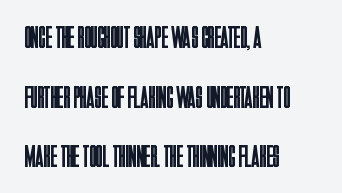
{"serif": "no", "italic": "no", "bold": "no", "weight": "regular", "width": "condensed", "stroke_contrast": "low", "x_height": "large", "monospaced": "no", "underline": "no", "align": "left", "line_spacing": "loose", "line_spacing_ratio": 1.92, "letter_spacing": "normal", "letter_spacing_em": 0.0, "glyph_px": 31}
